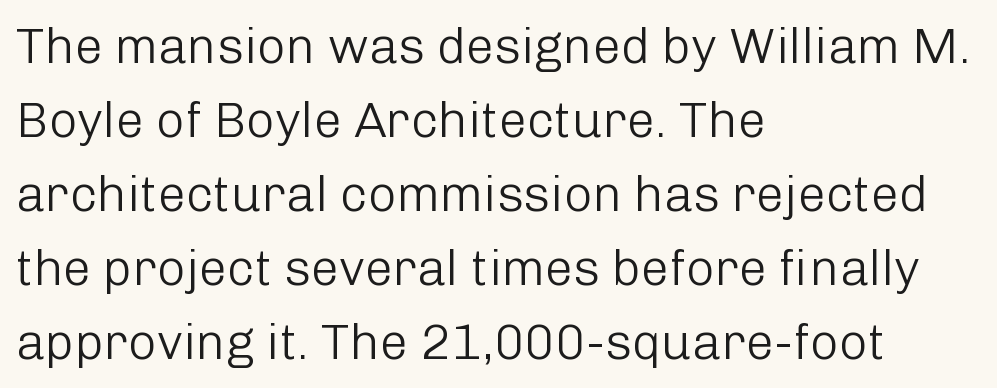
{"serif": "no", "italic": "no", "bold": "no", "weight": "light", "width": "normal", "stroke_contrast": "low", "x_height": "medium", "monospaced": "no", "underline": "no", "align": "left", "line_spacing": "normal", "line_spacing_ratio": 1.48, "letter_spacing": "normal", "letter_spacing_em": 0.0, "glyph_px": 50}
